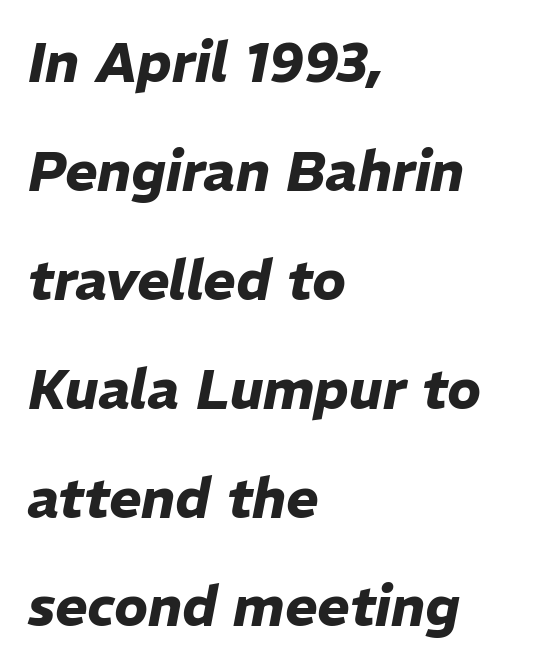
{"italic": "yes", "lean": "right", "slant_degrees": 11, "bold": "yes", "weight": "heavy", "width": "normal", "stroke_contrast": "low", "x_height": "medium", "monospaced": "no", "underline": "no", "align": "left", "line_spacing": "loose", "line_spacing_ratio": 1.98, "letter_spacing": "normal", "letter_spacing_em": 0.0, "glyph_px": 55}
